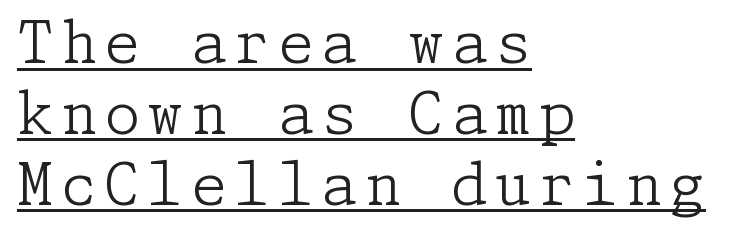
{"serif": "yes", "italic": "no", "bold": "no", "weight": "light", "width": "normal", "stroke_contrast": "low", "x_height": "medium", "underline": "yes", "align": "left", "line_spacing_ratio": 1.22, "glyph_px": 58}
